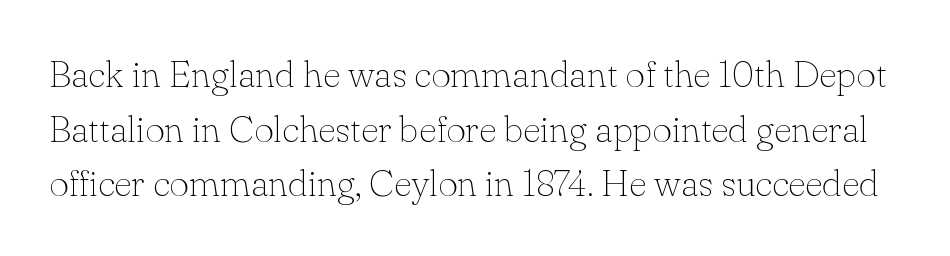
The leading is moderate, giving the passage an even texture. The letterforms sit shoulder to shoulder at normal distance. Does the lettering tilt? It doesn't — this is upright. Think of a printed novel: that variable character pitch is what you see here. Note: serifs present on the glyphs. Type without underlining.
